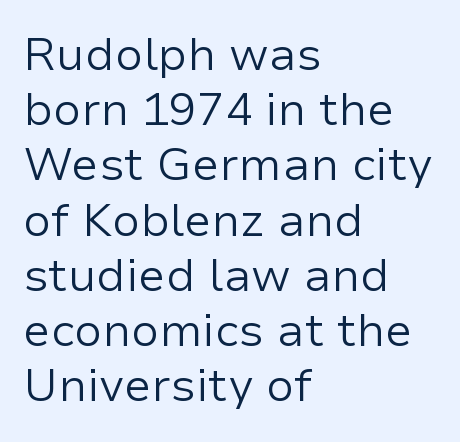
{"serif": "no", "italic": "no", "bold": "no", "weight": "regular", "width": "normal", "stroke_contrast": "low", "x_height": "medium", "monospaced": "no", "underline": "no", "align": "left", "line_spacing_ratio": 1.2, "letter_spacing": "normal", "letter_spacing_em": 0.0, "glyph_px": 46}
